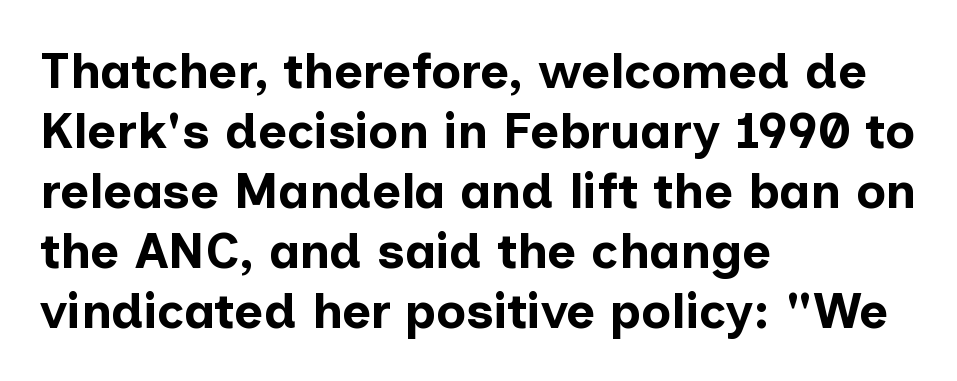
The image shows 50 px bold sans-serif type, upright; set left-aligned, line spacing 1.2x, normal letter spacing, not underlined; low stroke contrast and a medium x-height.
